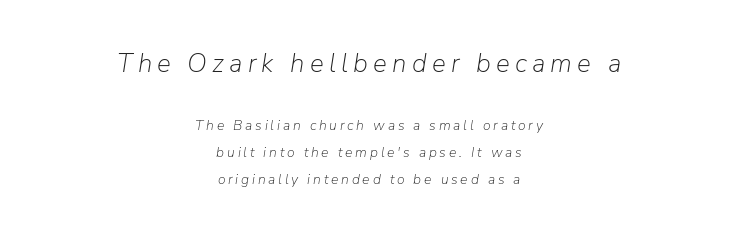
Q: Is the text bold? A: No.
Q: Is the text italic (slanted)? A: Yes, it leans right by about 9 degrees.
Q: Is the text underlined? A: No.
Q: How is the paragraph aligned? A: Centered.
Q: Is the spacing between letters normal or unusually wide? A: Unusually wide.
Q: Is the spacing between lines tight, normal or loose? A: Loose.
Q: Which block of text is set in a larger size, the first (top) or the second (bottom)? A: The first (top) one.
